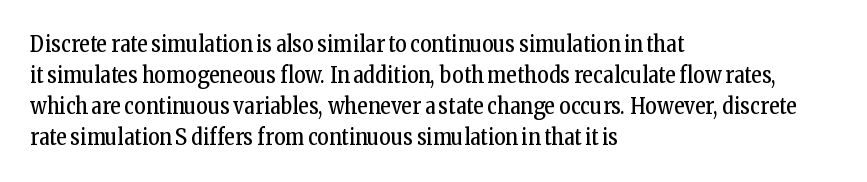
Q: Is the text bold? A: No.
Q: Is the text italic (slanted)? A: No, it is upright.
Q: Is the text underlined? A: No.
Q: How is the paragraph aligned? A: Left-aligned.
Q: Is the spacing between letters normal or unusually wide? A: Normal.
Q: Is the spacing between lines tight, normal or loose? A: Normal.
